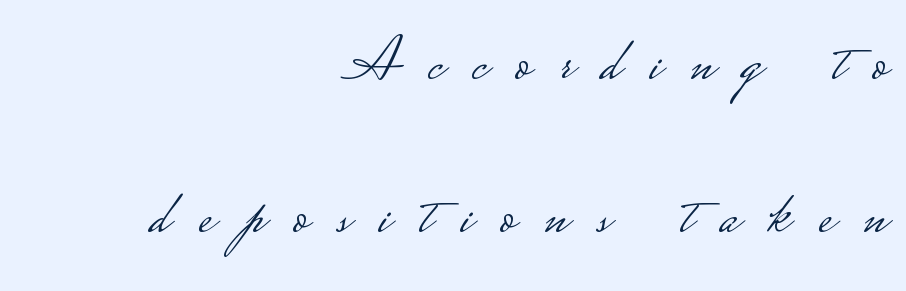
The image shows 62 px light, wide sans-serif type; set right-aligned, loose line spacing (2.46x), unusually wide letter spacing (+0.47 em), not underlined; low stroke contrast.
